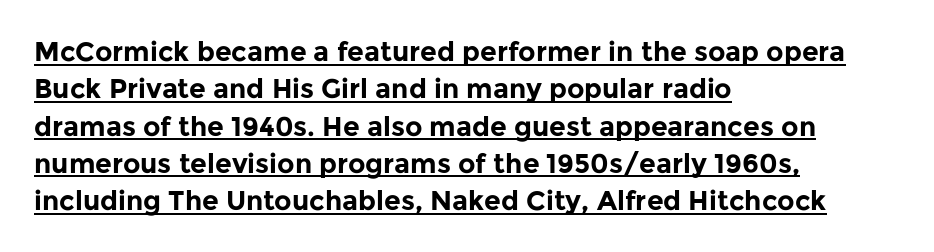
Q: Is the text bold? A: Yes.
Q: Is the text italic (slanted)? A: No, it is upright.
Q: Is the text underlined? A: Yes.
Q: How is the paragraph aligned? A: Left-aligned.
Q: Is the spacing between letters normal or unusually wide? A: Normal.
Q: Is the spacing between lines tight, normal or loose? A: Normal.
